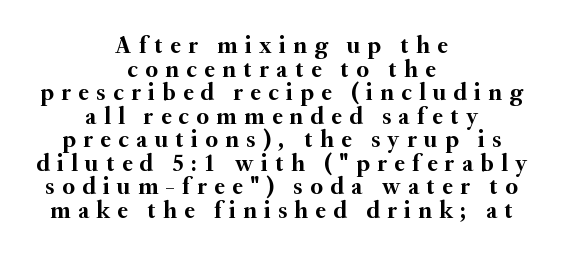
The image shows 24 px bold type, upright; set centered, tight line spacing (0.98x), unusually wide letter spacing (+0.31 em), not underlined.
